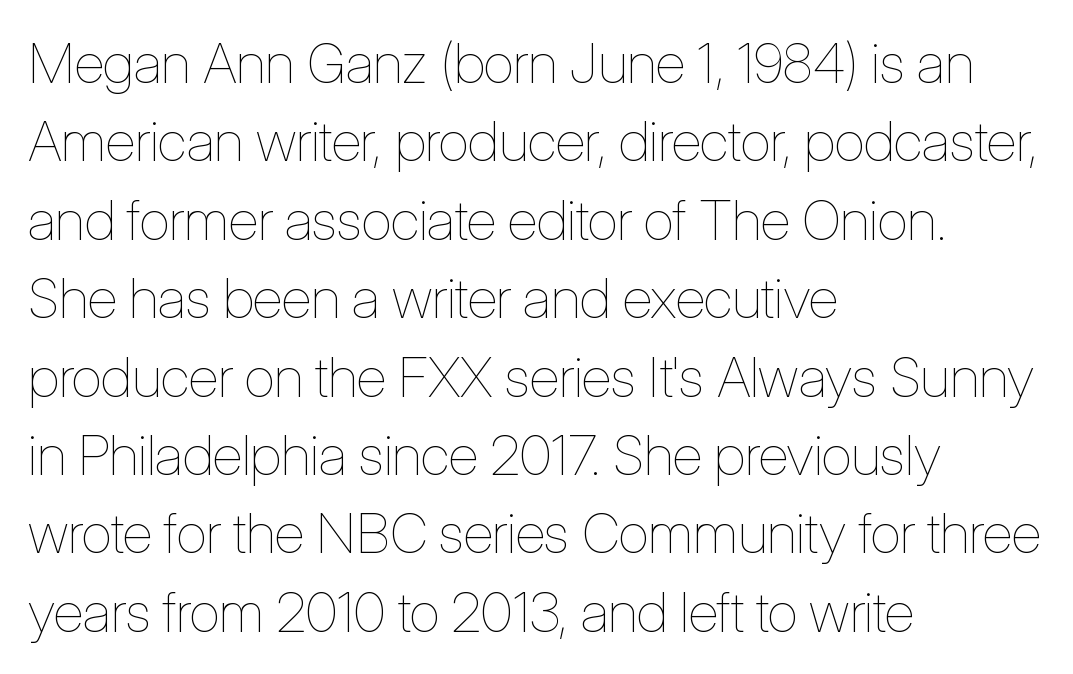
Q: Is the text bold? A: No.
Q: Is the text italic (slanted)? A: No, it is upright.
Q: Is the text underlined? A: No.
Q: How is the paragraph aligned? A: Left-aligned.
Q: Is the spacing between letters normal or unusually wide? A: Normal.
Q: Is the spacing between lines tight, normal or loose? A: Normal.
Q: Width (condensed, normal, or wide)? A: Condensed.
Q: Stroke contrast? A: Low.
Q: x-height? A: Medium.
Q: Monospaced? A: No.
